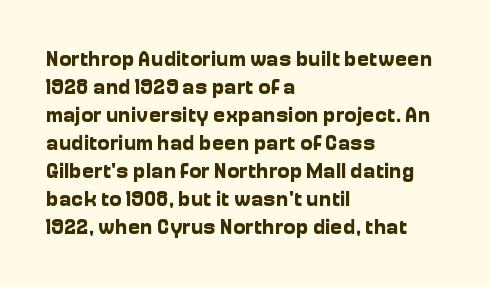
The image shows 21 px bold type, upright; set left-aligned, normal line spacing (1.33x), normal letter spacing, not underlined.
